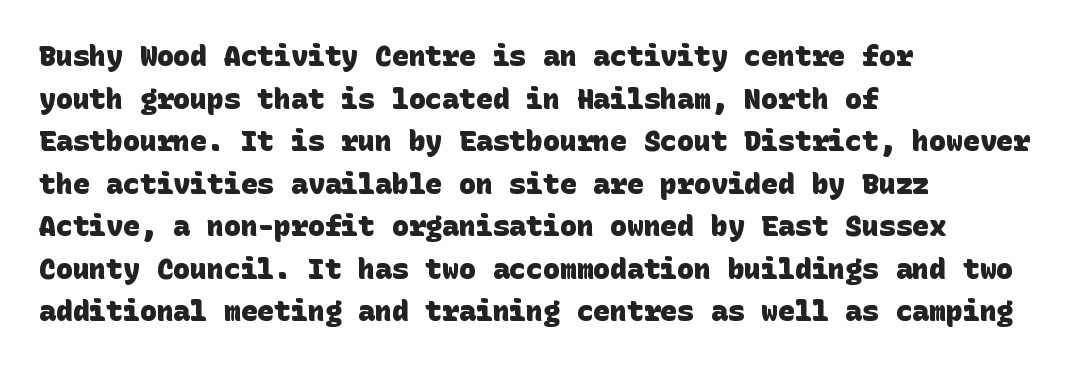
Q: Is the text bold? A: Yes.
Q: Is the typeface a serif or a sans-serif typeface? A: Sans-serif.
Q: Is the text underlined? A: No.
Q: How is the paragraph aligned? A: Left-aligned.
Q: Is the spacing between letters normal or unusually wide? A: Normal.
Q: Is the spacing between lines tight, normal or loose? A: Normal.
Q: Width (condensed, normal, or wide)? A: Normal.
Q: Stroke contrast? A: Low.
Q: x-height? A: Large.
